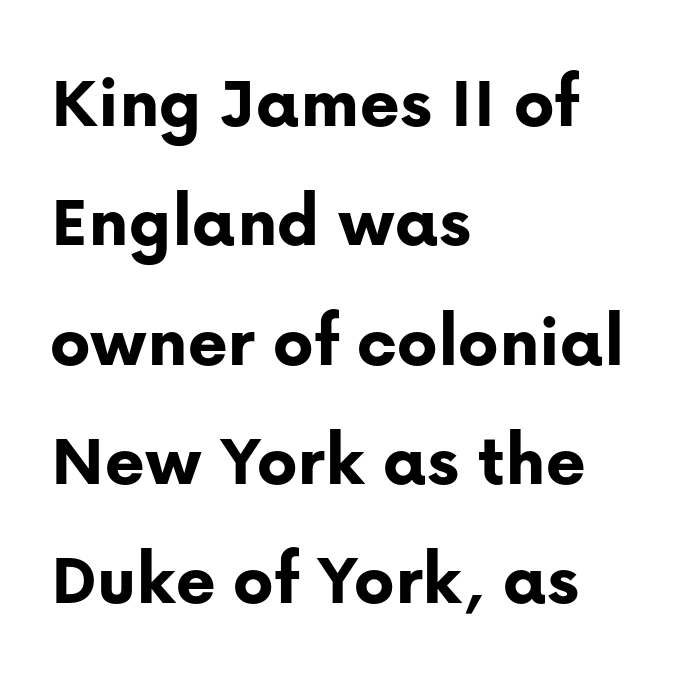
Q: Is the text bold? A: Yes.
Q: Is the text italic (slanted)? A: No, it is upright.
Q: Is the typeface a serif or a sans-serif typeface? A: Sans-serif.
Q: Is the text underlined? A: No.
Q: How is the paragraph aligned? A: Left-aligned.
Q: Is the spacing between letters normal or unusually wide? A: Normal.
Q: Is the spacing between lines tight, normal or loose? A: Normal.
Q: Width (condensed, normal, or wide)? A: Normal.
Q: Stroke contrast? A: Low.
Q: x-height? A: Medium.
Q: Monospaced? A: No.
